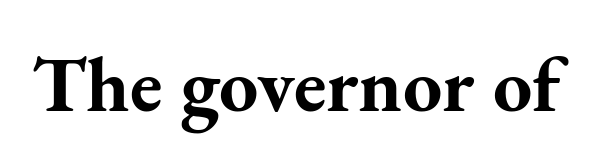
{"serif": "yes", "italic": "no", "bold": "yes", "weight": "bold", "width": "normal", "stroke_contrast": "medium", "x_height": "small", "monospaced": "no", "underline": "no", "letter_spacing": "normal", "letter_spacing_em": 0.0, "glyph_px": 78}
